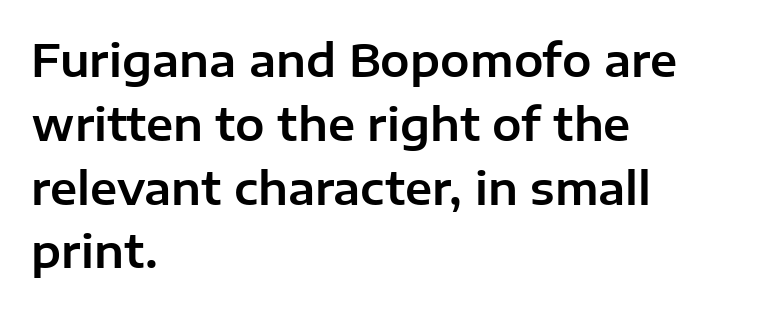
Q: Is the text italic (slanted)? A: No, it is upright.
Q: Is the typeface a serif or a sans-serif typeface? A: Sans-serif.
Q: Is the text underlined? A: No.
Q: How is the paragraph aligned? A: Left-aligned.
Q: Is the spacing between letters normal or unusually wide? A: Normal.
Q: Is the spacing between lines tight, normal or loose? A: Normal.
Q: Width (condensed, normal, or wide)? A: Normal.
Q: Stroke contrast? A: Low.
Q: x-height? A: Medium.
Q: Monospaced? A: No.
